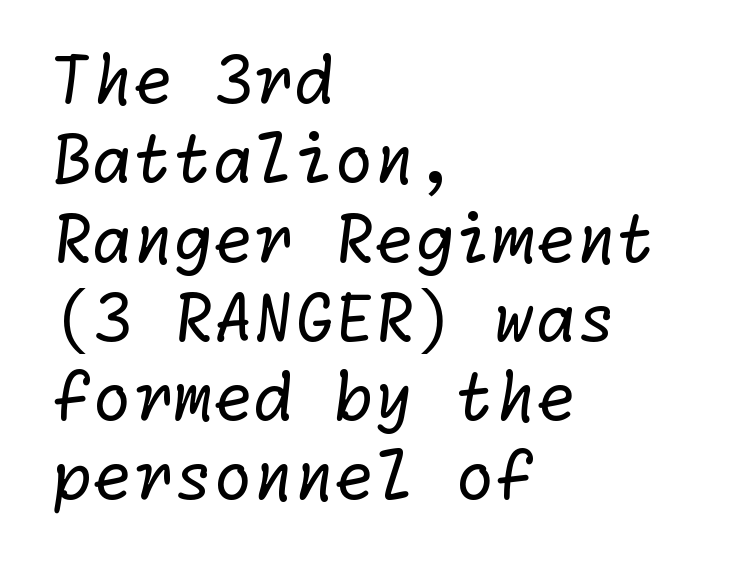
{"serif": "no", "bold": "no", "weight": "regular", "width": "normal", "stroke_contrast": "low", "x_height": "medium", "underline": "no", "align": "left", "line_spacing_ratio": 1.22, "letter_spacing": "normal", "letter_spacing_em": 0.0, "glyph_px": 65}
